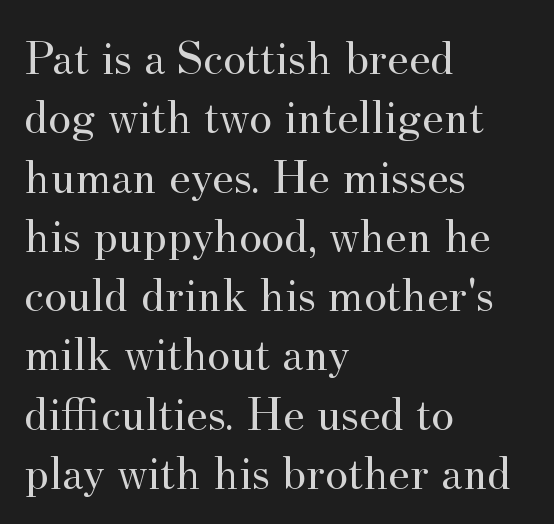
Q: Is the text bold? A: No.
Q: Is the text italic (slanted)? A: No, it is upright.
Q: Is the typeface a serif or a sans-serif typeface? A: Serif.
Q: Is the text underlined? A: No.
Q: How is the paragraph aligned? A: Left-aligned.
Q: Is the spacing between letters normal or unusually wide? A: Normal.
Q: Width (condensed, normal, or wide)? A: Normal.
Q: Stroke contrast? A: Medium.
Q: x-height? A: Small.
Q: Monospaced? A: No.
